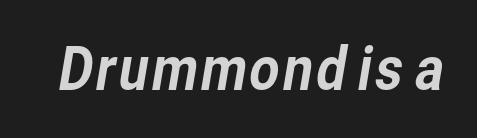
The image shows 59 px sans-serif type; set normal letter spacing, not underlined; low stroke contrast and a medium x-height.
